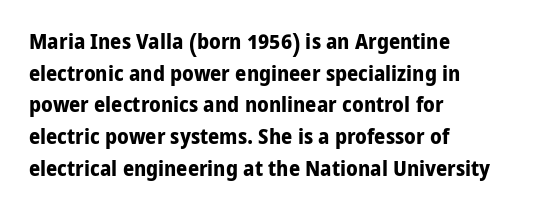
The image shows 22 px bold type, upright; set left-aligned, normal line spacing (1.44x), normal letter spacing, not underlined.
